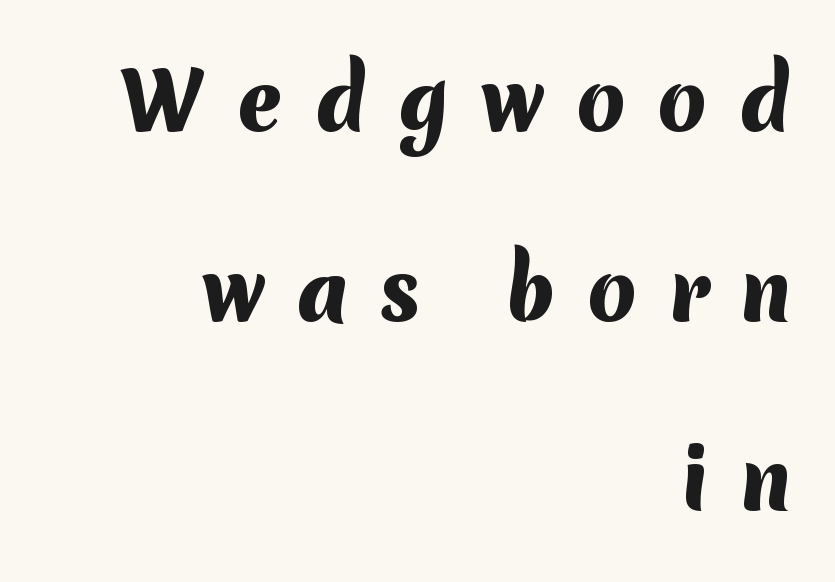
The image shows 79 px heavy sans-serif type; set right-aligned, loose line spacing (2.4x), unusually wide letter spacing (+0.39 em), not underlined; medium stroke contrast and a medium x-height.
